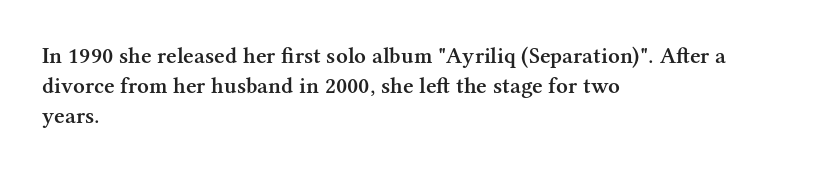
How are the letters spaced? Ordinarily, with no added tracking. Ordinary non-slanted type is in use. Notice the strokes are somewhat thickened but not fully heavy: this is a semibold. Descenders are the only things crossing below the line.
